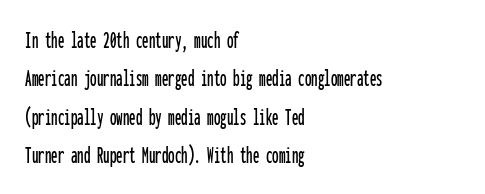
{"italic": "no", "underline": "no", "align": "left", "line_spacing": "normal", "line_spacing_ratio": 1.48, "letter_spacing": "normal", "letter_spacing_em": 0.0, "glyph_px": 26}
